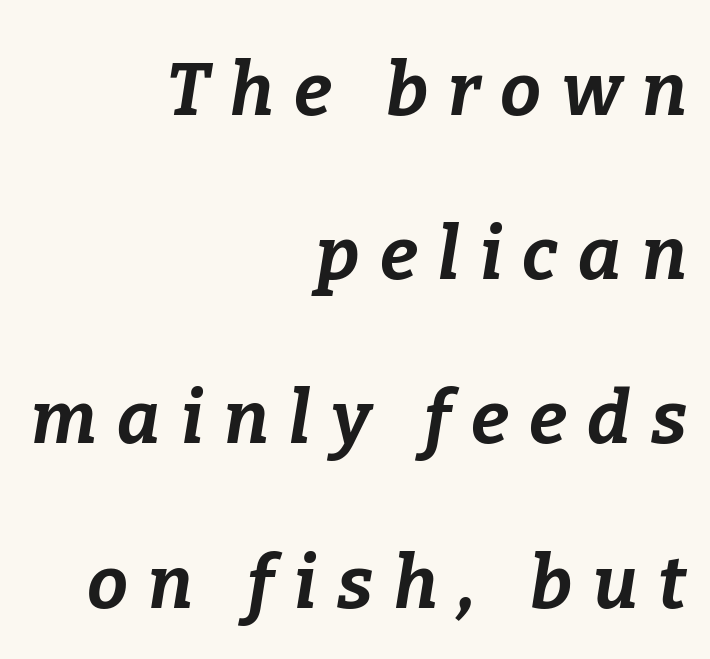
Q: Is the text bold? A: Yes.
Q: Is the text italic (slanted)? A: Yes, it leans right by about 9 degrees.
Q: Is the text underlined? A: No.
Q: How is the paragraph aligned? A: Right-aligned.
Q: Is the spacing between letters normal or unusually wide? A: Unusually wide.
Q: Is the spacing between lines tight, normal or loose? A: Loose.
Q: Width (condensed, normal, or wide)? A: Normal.
Q: Stroke contrast? A: Low.
Q: x-height? A: Medium.
Q: Monospaced? A: No.
